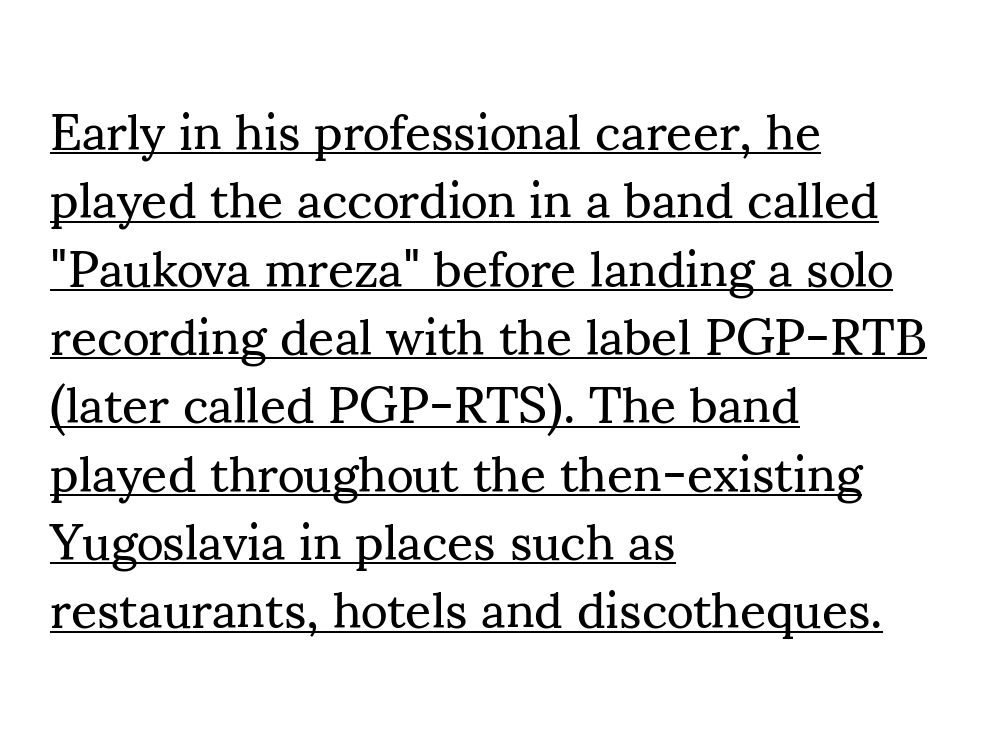
Vertically, the passage feels balanced, rows spaced as you'd expect. No heavy texture on the line: the type isn't bold. Is this a sans? No — the strokes have serifs. The face used here is rendered with its standard letterfit.
